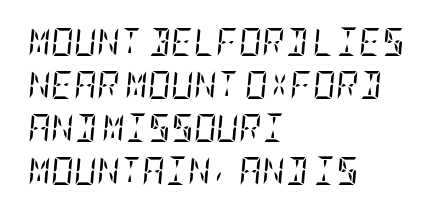
Q: Is the text bold? A: No.
Q: Is the text italic (slanted)? A: Yes, it leans right by about 5 degrees.
Q: Is the typeface a serif or a sans-serif typeface? A: Serif.
Q: Is the text underlined? A: No.
Q: How is the paragraph aligned? A: Left-aligned.
Q: Is the spacing between letters normal or unusually wide? A: Normal.
Q: Is the spacing between lines tight, normal or loose? A: Normal.
Q: Width (condensed, normal, or wide)? A: Condensed.
Q: Stroke contrast? A: Low.
Q: x-height? A: Large.
